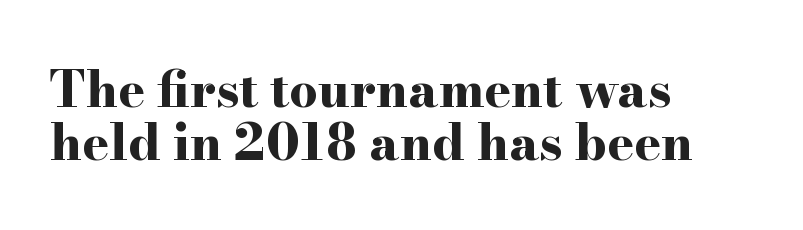
Q: Is the text bold? A: Yes.
Q: Is the text italic (slanted)? A: No, it is upright.
Q: Is the typeface a serif or a sans-serif typeface? A: Serif.
Q: Is the text underlined? A: No.
Q: How is the paragraph aligned? A: Left-aligned.
Q: Is the spacing between letters normal or unusually wide? A: Normal.
Q: Is the spacing between lines tight, normal or loose? A: Tight.
Q: Width (condensed, normal, or wide)? A: Wide.
Q: Stroke contrast? A: High.
Q: x-height? A: Small.
Q: Monospaced? A: No.
